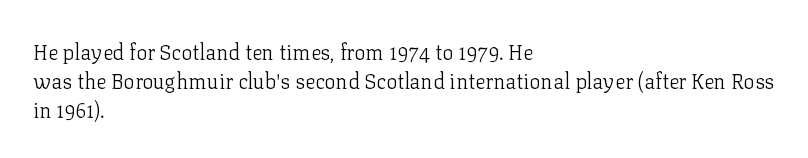
The image shows 21 px text type, upright; set left-aligned, normal line spacing (1.37x), normal letter spacing, not underlined.
